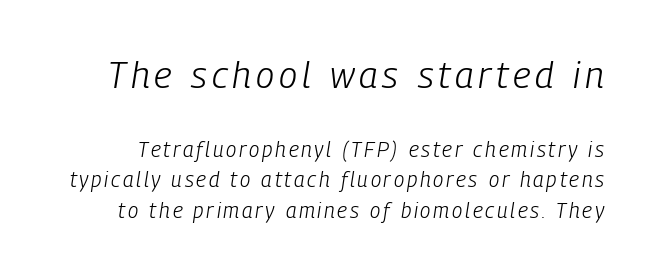
The foot of each line stays bare and open. A normal amount of white space separates one row of letters from the next. Italic? Definitely — the glyphs are oblique. The letterforms sit at book weight or below.
